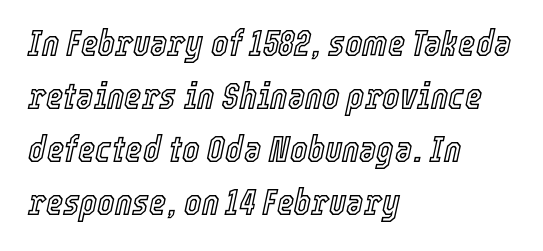
Character widths vary here, with narrow letters taking less room than wide ones. Characters follow at the spacing the type designer built in. In terms of leading, this rendering sits right in the middle. The glyphs look as if they've been sheared to an angle. A clean baseline with only descenders dipping below it. Every row of glyphs begins at an identical x-position on the left.
